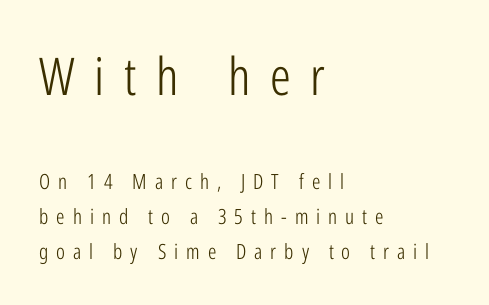
The image shows 52 px light, condensed sans-serif type, upright; set left-aligned, normal line spacing (1.65x), unusually wide letter spacing (+0.38 em), not underlined; the first (top) block is 2.48x larger; low stroke contrast and a medium x-height.
